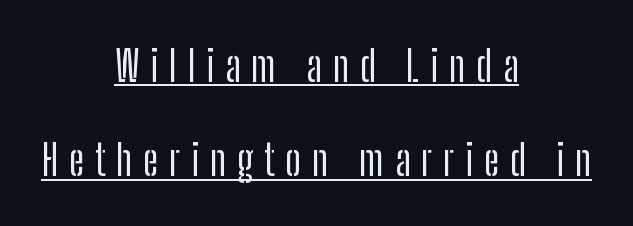
Q: Is the text italic (slanted)? A: No, it is upright.
Q: Is the typeface a serif or a sans-serif typeface? A: Sans-serif.
Q: Is the text underlined? A: Yes.
Q: How is the paragraph aligned? A: Centered.
Q: Is the spacing between letters normal or unusually wide? A: Unusually wide.
Q: Is the spacing between lines tight, normal or loose? A: Loose.
Q: Width (condensed, normal, or wide)? A: Condensed.
Q: Stroke contrast? A: Low.
Q: x-height? A: Medium.
Q: Monospaced? A: No.
